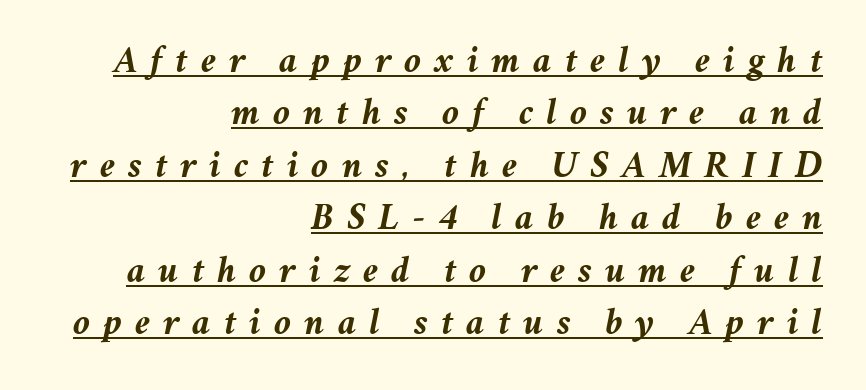
The image shows 38 px semibold type, italic (leaning right); set right-aligned, normal line spacing (1.38x), unusually wide letter spacing (+0.34 em), underlined; medium stroke contrast and a medium x-height.
